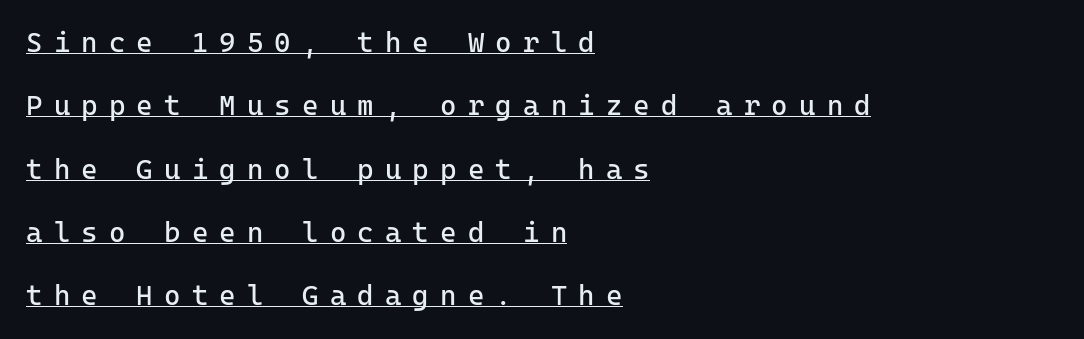
The image shows 28 px regular-weight sans-serif type, upright, monospaced; set left-aligned, loose line spacing (2.26x), unusually wide letter spacing (+0.4 em), underlined; low stroke contrast and a medium x-height.
